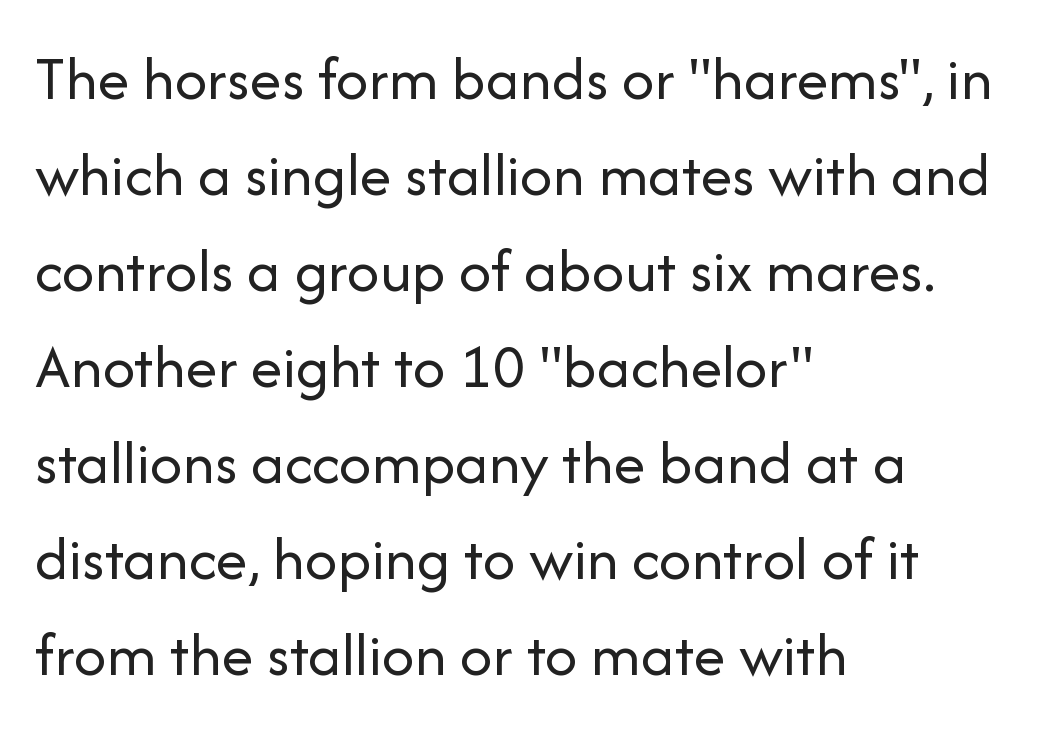
Q: Is the text bold? A: No.
Q: Is the text italic (slanted)? A: No, it is upright.
Q: Is the typeface a serif or a sans-serif typeface? A: Sans-serif.
Q: Is the text underlined? A: No.
Q: How is the paragraph aligned? A: Left-aligned.
Q: Is the spacing between letters normal or unusually wide? A: Normal.
Q: Is the spacing between lines tight, normal or loose? A: Normal.
Q: Width (condensed, normal, or wide)? A: Normal.
Q: Stroke contrast? A: Low.
Q: x-height? A: Medium.
Q: Monospaced? A: No.
